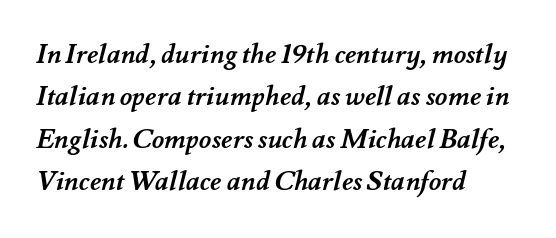
The image shows 27 px bold type; set left-aligned, normal line spacing (1.57x), normal letter spacing, not underlined.
